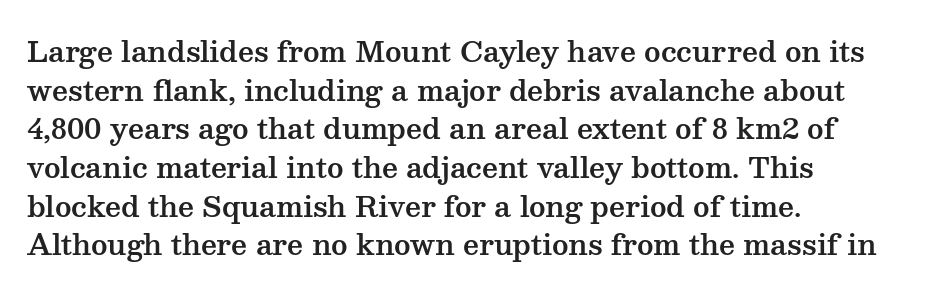
Q: Is the text italic (slanted)? A: No, it is upright.
Q: Is the typeface a serif or a sans-serif typeface? A: Serif.
Q: Is the text underlined? A: No.
Q: How is the paragraph aligned? A: Left-aligned.
Q: Is the spacing between letters normal or unusually wide? A: Normal.
Q: Is the spacing between lines tight, normal or loose? A: Normal.
Q: Width (condensed, normal, or wide)? A: Wide.
Q: Stroke contrast? A: Medium.
Q: x-height? A: Medium.
Q: Monospaced? A: No.
